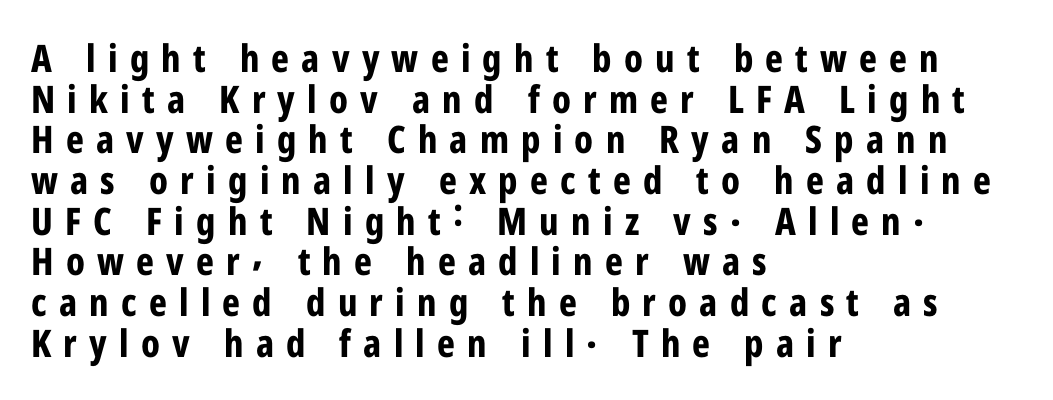
The image shows 38 px bold, condensed sans-serif type, upright; set left-aligned, tight line spacing (1.07x), unusually wide letter spacing (+0.32 em), not underlined; low stroke contrast and a medium x-height.
